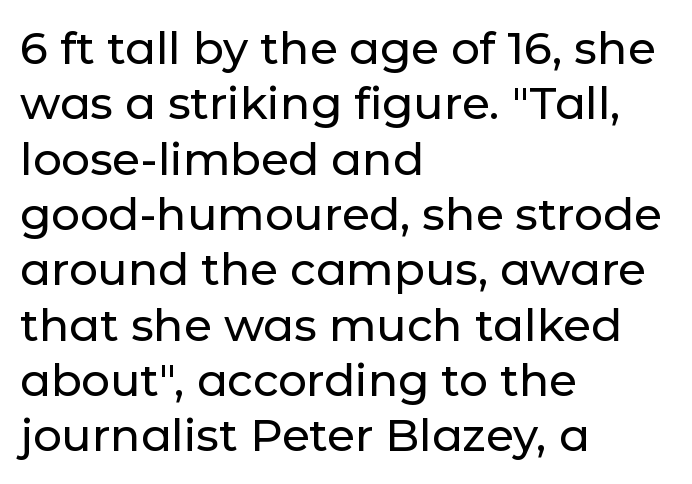
Is this a fixed-width face? No — the glyphs have proportional, varying widths. Honestly, there is no underline to notice here at all. Characters follow at the spacing the type designer built in. Designer's note — italics off, roman on. The font family rendered here belongs to the sans-serif group.
